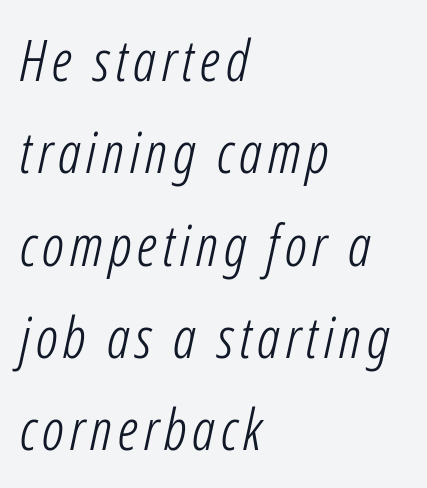
The image shows 57 px light, condensed type, italic (leaning right); set left-aligned, normal line spacing (1.62x), not underlined; low stroke contrast and a medium x-height.
